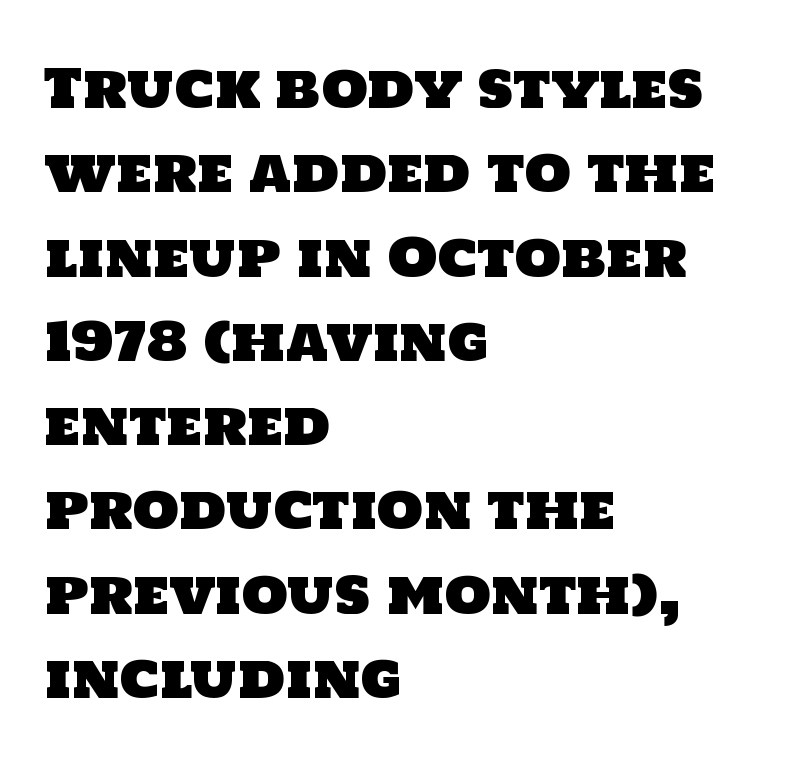
Short and long lines alike share a common starting point at left. Do the characters align in a grid? No, the font is proportional. Is this a sans? Yes — the strokes have no serifs. A bare baseline throughout the passage. Words appear dense and cohesive because spacing is normal.
